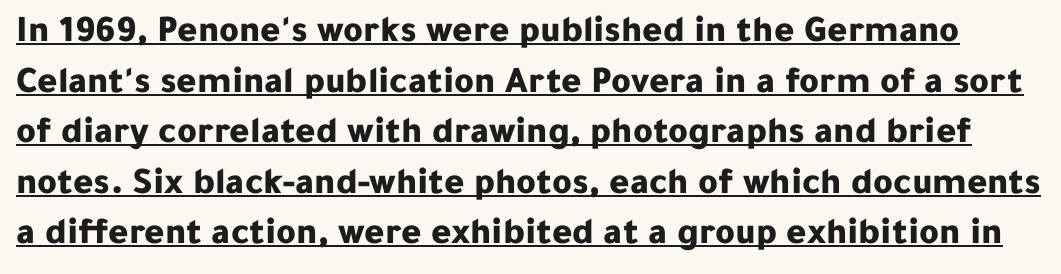
The image shows 38 px bold sans-serif type, upright; set normal line spacing (1.33x), normal letter spacing, underlined; low stroke contrast and a medium x-height.
